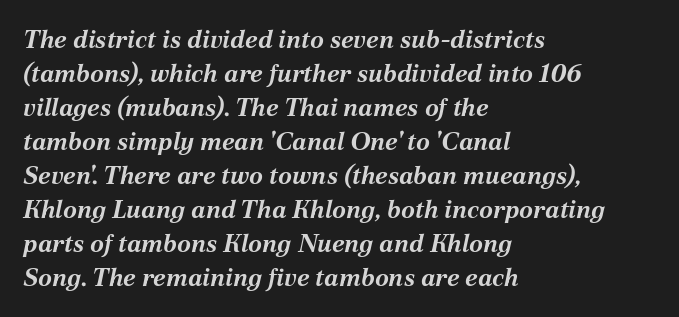
Quick note: underline off. This sample uses plain, unmodified letter spacing. The lines are quadded left. One glance says typical: line gaps are just what's usual. The text carries the slant typical of an italic or oblique font. Heavy, bold letterforms.
